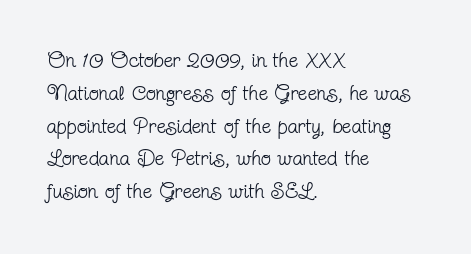
{"italic": "no", "bold": "no", "underline": "no", "align": "left", "line_spacing": "normal", "line_spacing_ratio": 1.56, "letter_spacing": "normal", "letter_spacing_em": 0.0, "glyph_px": 21}
